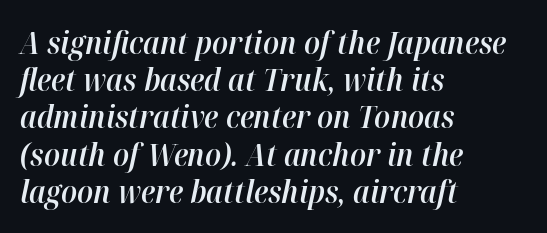
The image shows 31 px semibold type, italic (leaning right); set left-aligned, line spacing 1.2x, normal letter spacing, not underlined; high stroke contrast and a medium x-height.
